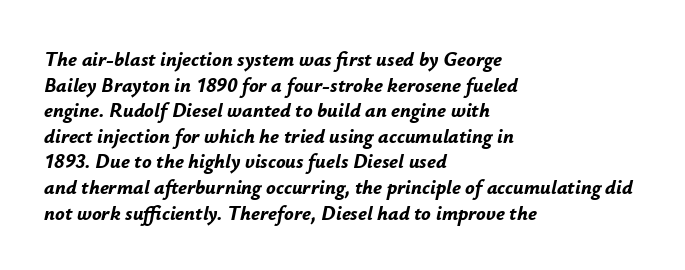
Q: Is the text bold? A: Yes.
Q: Is the text italic (slanted)? A: Yes, it leans right by about 12 degrees.
Q: Is the text underlined? A: No.
Q: How is the paragraph aligned? A: Left-aligned.
Q: Is the spacing between letters normal or unusually wide? A: Normal.
Q: Is the spacing between lines tight, normal or loose? A: Normal.
